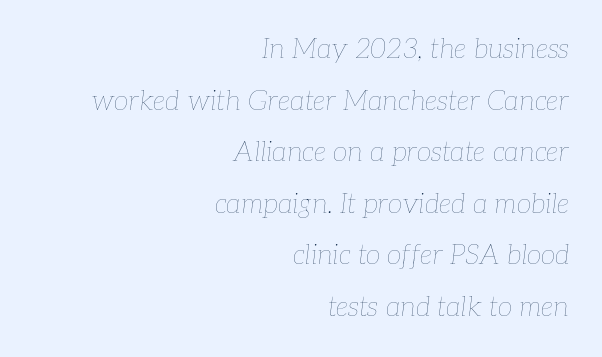
Q: Is the text bold? A: No.
Q: Is the text italic (slanted)? A: Yes, it leans right by about 7 degrees.
Q: Is the text underlined? A: No.
Q: How is the paragraph aligned? A: Right-aligned.
Q: Is the spacing between letters normal or unusually wide? A: Normal.
Q: Is the spacing between lines tight, normal or loose? A: Loose.
